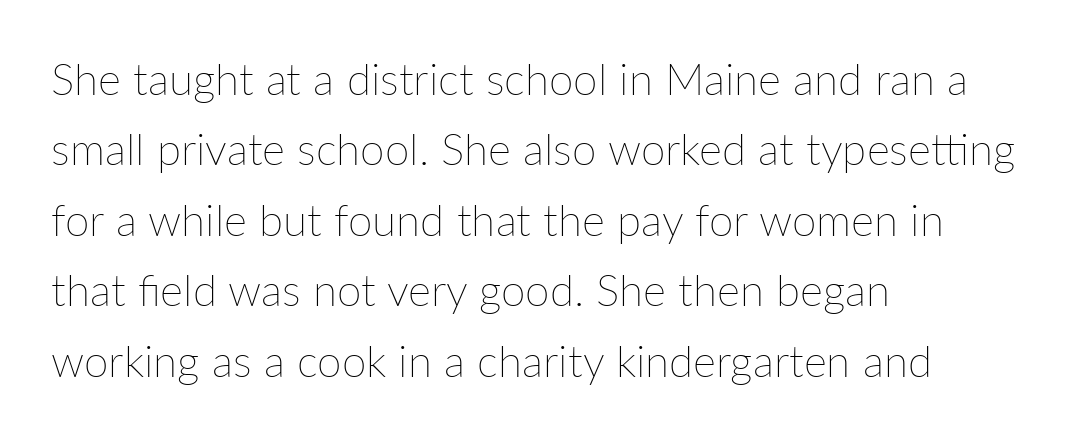
Q: Is the text bold? A: No.
Q: Is the text italic (slanted)? A: No, it is upright.
Q: Is the text underlined? A: No.
Q: How is the paragraph aligned? A: Left-aligned.
Q: Is the spacing between letters normal or unusually wide? A: Normal.
Q: Is the spacing between lines tight, normal or loose? A: Normal.
Q: Width (condensed, normal, or wide)? A: Normal.
Q: Stroke contrast? A: Low.
Q: x-height? A: Medium.
Q: Monospaced? A: No.
